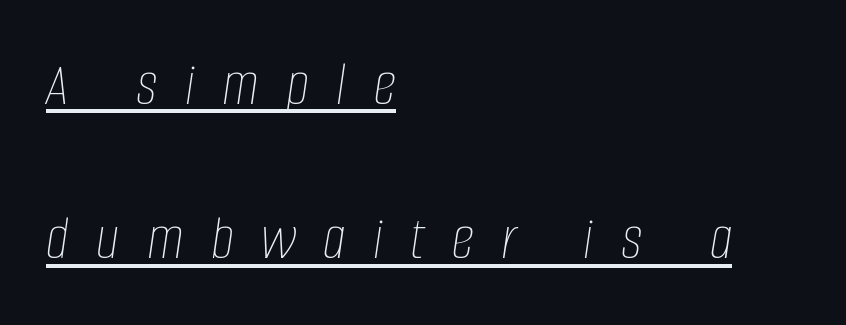
The image shows 64 px thin, condensed type, italic (leaning right); set left-aligned, loose line spacing (2.41x), unusually wide letter spacing (+0.43 em), underlined; low stroke contrast and a large x-height.
